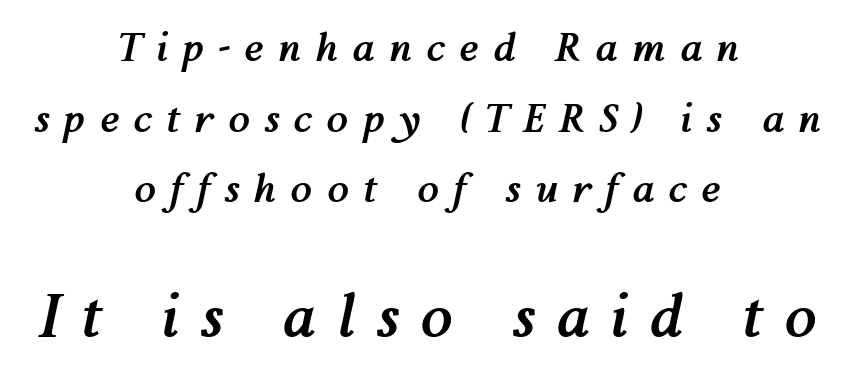
Q: Is the text bold? A: Yes.
Q: Is the text italic (slanted)? A: Yes, it leans right by about 12 degrees.
Q: Is the text underlined? A: No.
Q: How is the paragraph aligned? A: Centered.
Q: Is the spacing between letters normal or unusually wide? A: Unusually wide.
Q: Which block of text is set in a larger size, the first (top) or the second (bottom)? A: The second (bottom) one.
Q: Width (condensed, normal, or wide)? A: Normal.
Q: Stroke contrast? A: Medium.
Q: x-height? A: Medium.
Q: Monospaced? A: No.
